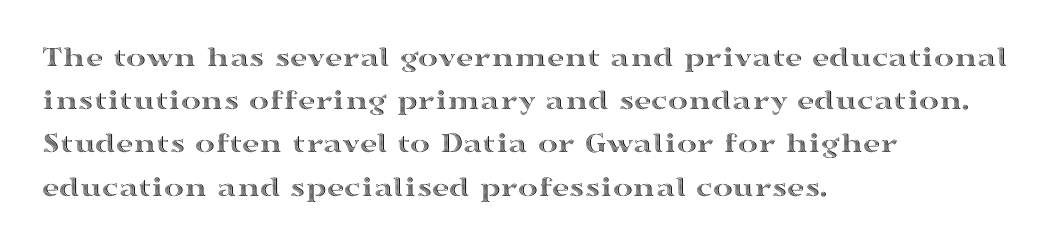
Just letters on the line, the space beneath them empty. Each letter keeps its own natural width here, so spacing adapts to shape. These lines sit exactly where default settings would place them. Which margin do the lines hug? The left one — the right edge is uneven. You can tell it's not italic because the verticals are truly vertical.
